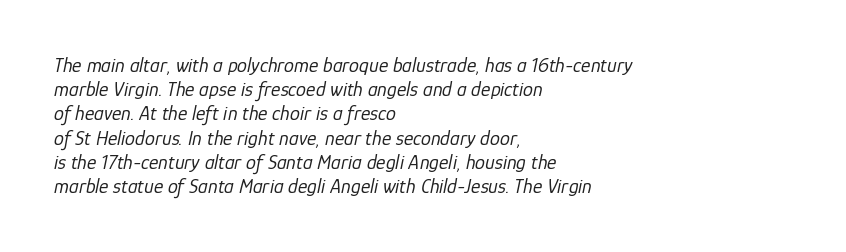
Compared with ordinary roman type, these characters are visibly tilted. This is not heavy type; no bold has been used. Horizontally, the lines are justified to the leading edge only. The passage shown is not underscored anywhere. Is the letter spacing exaggerated? No — it looks like the ordinary default.
